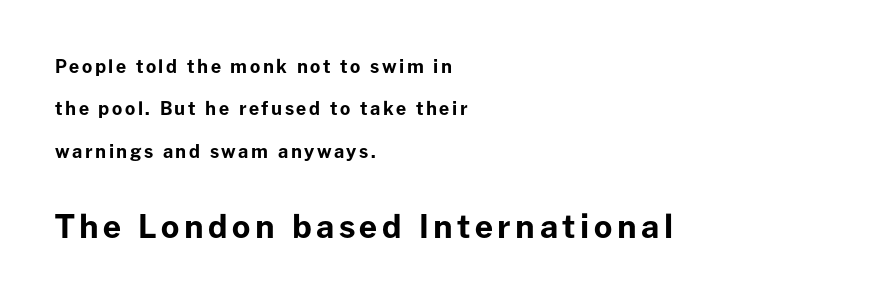
{"serif": "no", "italic": "no", "bold": "yes", "weight": "bold", "width": "normal", "stroke_contrast": "low", "x_height": "medium", "monospaced": "no", "underline": "no", "align": "left", "line_spacing": "loose", "line_spacing_ratio": 2.35, "larger_block": "second", "size_ratio": 1.78, "glyph_px": 32}
